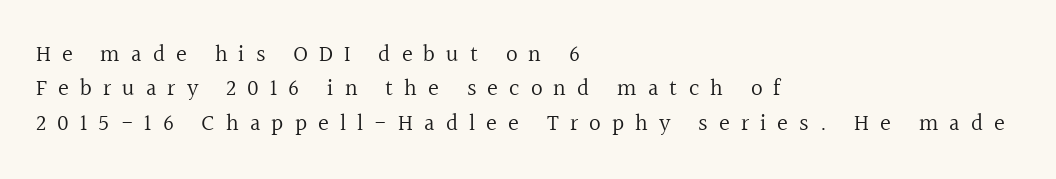
{"italic": "no", "bold": "no", "underline": "no", "align": "left", "line_spacing": "normal", "line_spacing_ratio": 1.5, "letter_spacing": "wide", "letter_spacing_em": 0.48, "glyph_px": 23}
